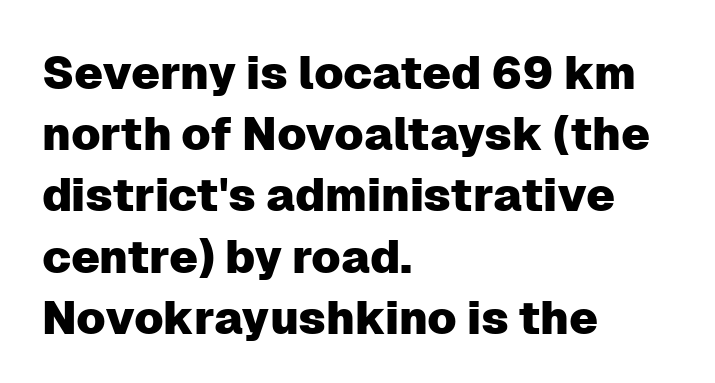
Whoever set this chose a conventional vertical rhythm. In CSS terms this would be text-align: left. Is this a sans? Yes — the strokes have no serifs. A typesetter would mark this as roman, not italic. Nobody touched the tracking dial on this one.
